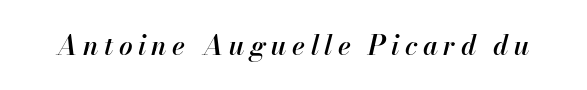
{"italic": "yes", "lean": "right", "slant_degrees": 13, "bold": "semi", "underline": "no", "letter_spacing": "wide", "letter_spacing_em": 0.2, "glyph_px": 27}
